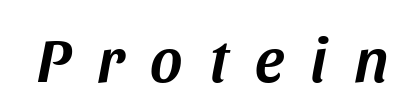
{"italic": "yes", "lean": "right", "slant_degrees": 11, "width": "normal", "stroke_contrast": "medium", "x_height": "large", "monospaced": "no", "underline": "no", "letter_spacing": "wide", "letter_spacing_em": 0.43, "glyph_px": 62}
